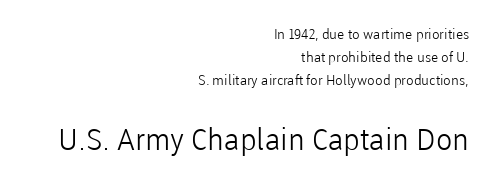
Q: Is the text bold? A: No.
Q: Is the text italic (slanted)? A: No, it is upright.
Q: Is the typeface a serif or a sans-serif typeface? A: Sans-serif.
Q: Is the text underlined? A: No.
Q: How is the paragraph aligned? A: Right-aligned.
Q: Is the spacing between letters normal or unusually wide? A: Normal.
Q: Is the spacing between lines tight, normal or loose? A: Normal.
Q: Which block of text is set in a larger size, the first (top) or the second (bottom)? A: The second (bottom) one.
Q: Width (condensed, normal, or wide)? A: Normal.
Q: Stroke contrast? A: Low.
Q: x-height? A: Medium.
Q: Monospaced? A: No.
